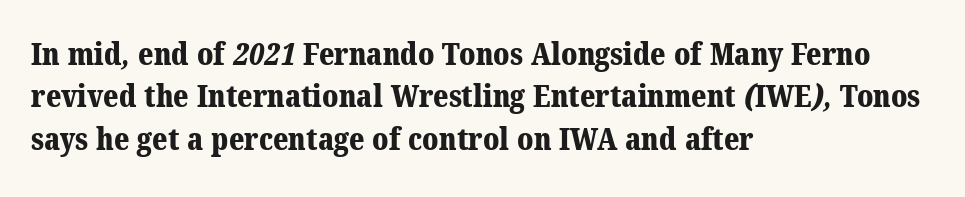
The image shows 31 px bold serif type; set left-aligned, normal line spacing (1.37x), normal letter spacing, not underlined; medium stroke contrast and a medium x-height.
